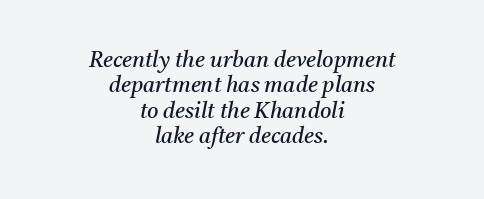
Q: Is the text bold? A: No.
Q: Is the text italic (slanted)? A: Yes, it leans right by about 11 degrees.
Q: Is the text underlined? A: No.
Q: How is the paragraph aligned? A: Centered.
Q: Is the spacing between letters normal or unusually wide? A: Normal.
Q: Is the spacing between lines tight, normal or loose? A: Tight.
